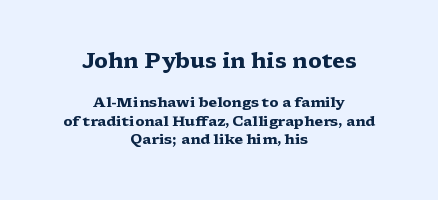
The image shows 21 px bold type, upright; set centered, normal line spacing (1.31x), normal letter spacing, not underlined; the first (top) block is 1.5x larger.
